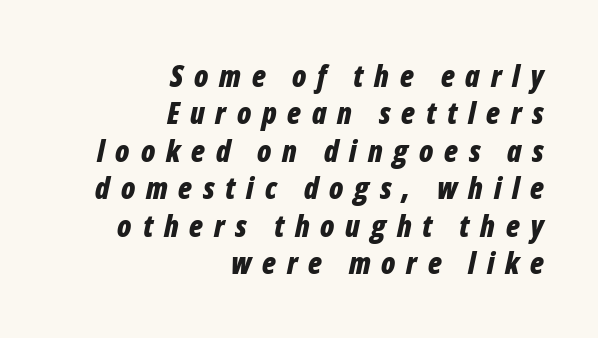
Q: Is the text bold? A: Yes.
Q: Is the text italic (slanted)? A: Yes, it leans right by about 12 degrees.
Q: Is the text underlined? A: No.
Q: How is the paragraph aligned? A: Right-aligned.
Q: Is the spacing between letters normal or unusually wide? A: Unusually wide.
Q: Is the spacing between lines tight, normal or loose? A: Normal.
Q: Width (condensed, normal, or wide)? A: Condensed.
Q: Stroke contrast? A: Low.
Q: x-height? A: Medium.
Q: Monospaced? A: No.
